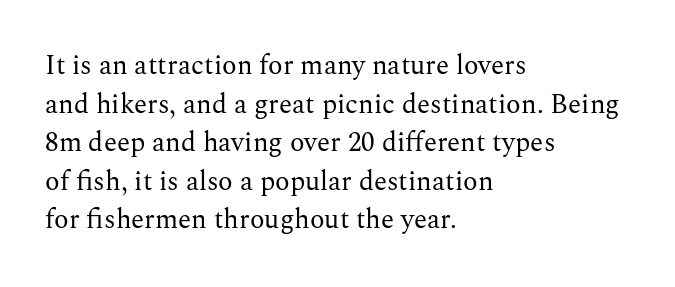
Stroke thickness stays within the range of a standard reading face or lighter. Notice how descenders clear the ascenders below comfortably — that's standard leading. There is no visible air inserted between adjacent glyphs. Casual observation: everything's shoved over to the left. The specimen omits any rule beneath the text block's lines. The letters stand straight up with perfectly vertical stems.
